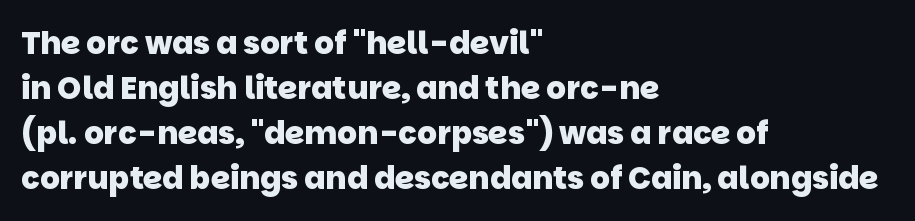
Q: Is the text bold? A: Yes.
Q: Is the typeface a serif or a sans-serif typeface? A: Sans-serif.
Q: Is the text underlined? A: No.
Q: How is the paragraph aligned? A: Left-aligned.
Q: Is the spacing between letters normal or unusually wide? A: Normal.
Q: Is the spacing between lines tight, normal or loose? A: Normal.
Q: Width (condensed, normal, or wide)? A: Normal.
Q: Stroke contrast? A: Low.
Q: x-height? A: Large.
Q: Monospaced? A: No.
